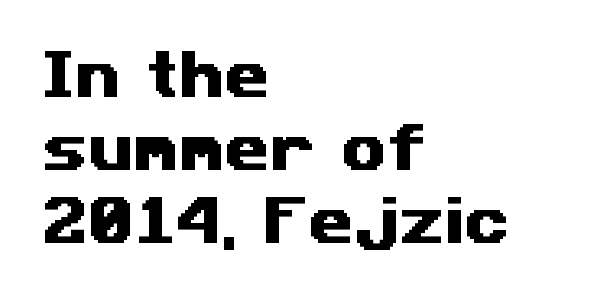
Q: Is the typeface a serif or a sans-serif typeface? A: Sans-serif.
Q: Is the text underlined? A: No.
Q: How is the paragraph aligned? A: Left-aligned.
Q: Is the spacing between letters normal or unusually wide? A: Normal.
Q: Is the spacing between lines tight, normal or loose? A: Normal.
Q: Width (condensed, normal, or wide)? A: Wide.
Q: Stroke contrast? A: Medium.
Q: x-height? A: Medium.
Q: Monospaced? A: No.
